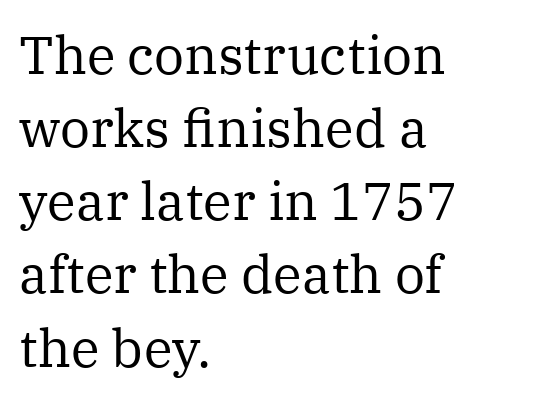
If you measured baseline to baseline, you'd find a middling distance. Beneath every word, the page is bare. Words appear dense and cohesive because spacing is normal. Unbolded letterforms with no extra heft. Vertical strokes here are truly vertical.
